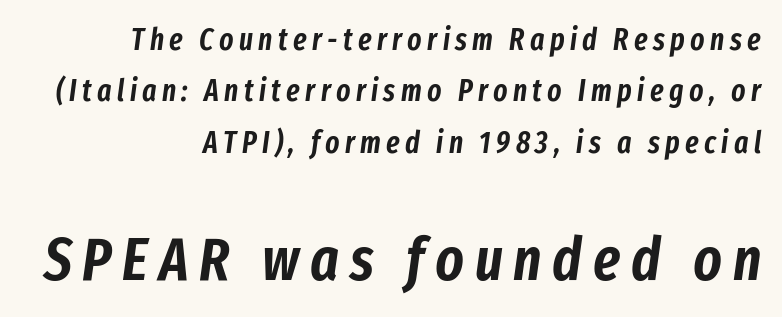
Q: Is the text italic (slanted)? A: Yes, it leans right by about 8 degrees.
Q: Is the text underlined? A: No.
Q: How is the paragraph aligned? A: Right-aligned.
Q: Which block of text is set in a larger size, the first (top) or the second (bottom)? A: The second (bottom) one.
Q: Width (condensed, normal, or wide)? A: Condensed.
Q: Stroke contrast? A: Low.
Q: x-height? A: Medium.
Q: Monospaced? A: No.
